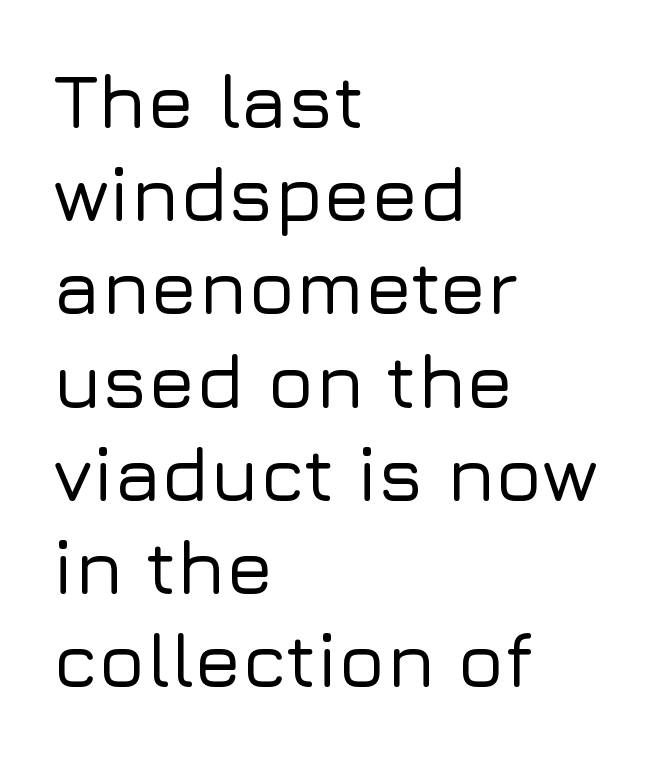
Q: Is the text italic (slanted)? A: No, it is upright.
Q: Is the typeface a serif or a sans-serif typeface? A: Sans-serif.
Q: Is the text underlined? A: No.
Q: How is the paragraph aligned? A: Left-aligned.
Q: Is the spacing between letters normal or unusually wide? A: Normal.
Q: Width (condensed, normal, or wide)? A: Normal.
Q: Stroke contrast? A: Low.
Q: x-height? A: Medium.
Q: Monospaced? A: No.
